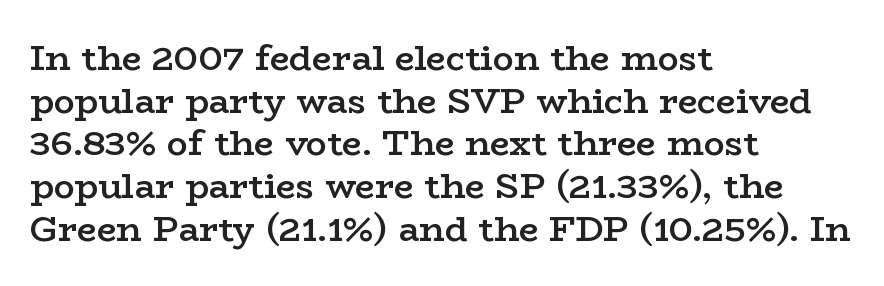
The strip under each line holds only bare page. Check where the strokes stop: tiny serifs finish them off. All the whitespace from short lines collects on the right. Vertical strokes here are truly vertical.
